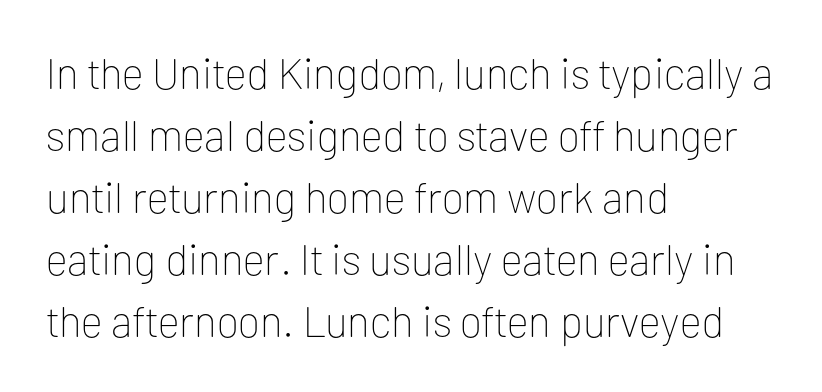
{"serif": "no", "italic": "no", "bold": "no", "weight": "thin", "width": "normal", "stroke_contrast": "low", "x_height": "medium", "monospaced": "no", "underline": "no", "align": "left", "line_spacing": "normal", "line_spacing_ratio": 1.44, "letter_spacing": "normal", "letter_spacing_em": 0.0, "glyph_px": 43}
